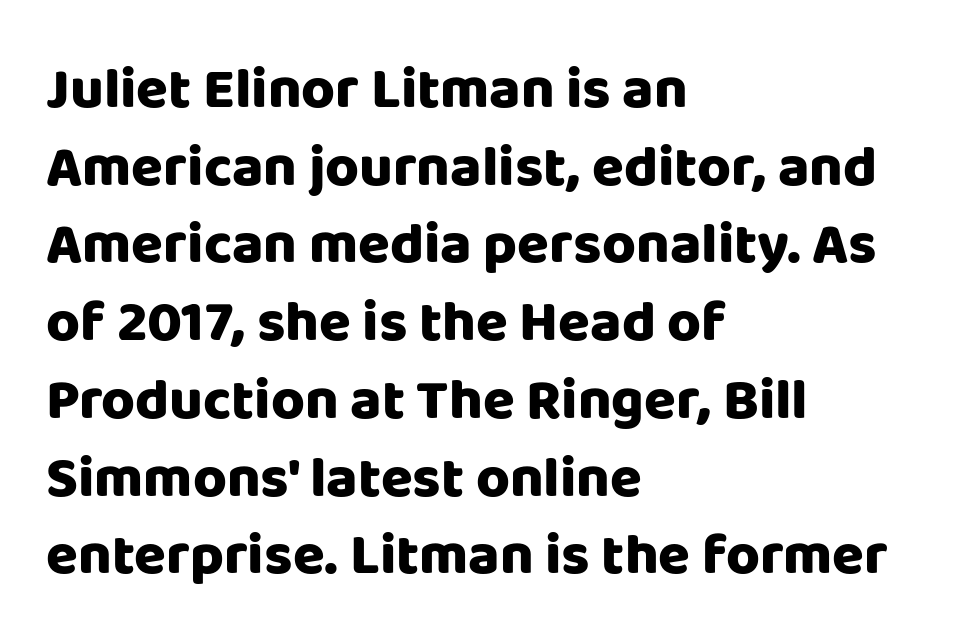
The image shows 58 px heavy sans-serif type, upright; set left-aligned, normal line spacing (1.34x), normal letter spacing, not underlined; low stroke contrast and a large x-height.
